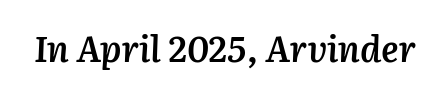
The image shows 35 px semibold type, italic (leaning right); set normal letter spacing, not underlined; medium stroke contrast and a medium x-height.
